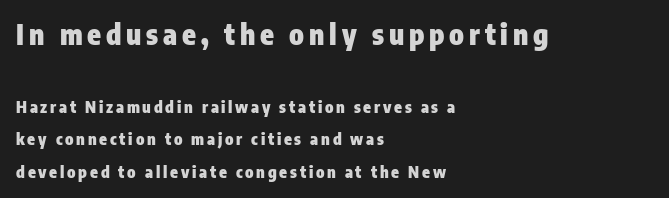
{"serif": "no", "italic": "no", "bold": "yes", "weight": "heavy", "width": "condensed", "stroke_contrast": "low", "x_height": "medium", "monospaced": "no", "underline": "no", "align": "left", "line_spacing": "loose", "line_spacing_ratio": 2.04, "larger_block": "first", "size_ratio": 1.75, "glyph_px": 28}
